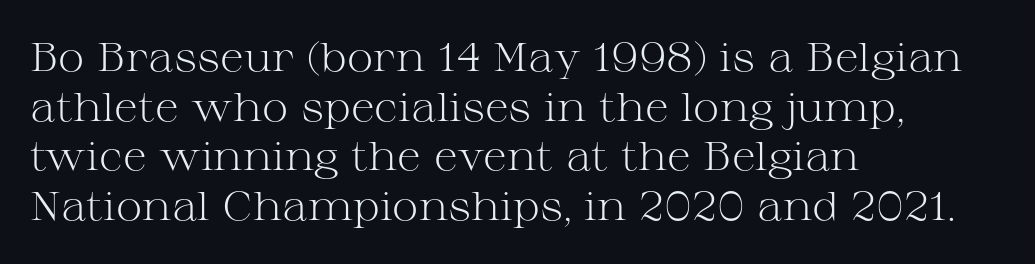
In CSS terms this would be text-align: left. The passage shown is not bold in any degree. A typesetter would call this zero additional tracking. Character widths vary here, with narrow letters taking less room than wide ones. Note: serifs present on the glyphs. This sample uses an upright cut, with every glyph sitting square on the baseline.
